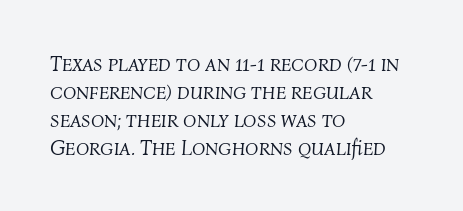
{"italic": "yes", "lean": "right", "slant_degrees": 4, "bold": "no", "underline": "no", "align": "left", "line_spacing": "normal", "line_spacing_ratio": 1.27, "letter_spacing": "normal", "letter_spacing_em": 0.0, "glyph_px": 22}
